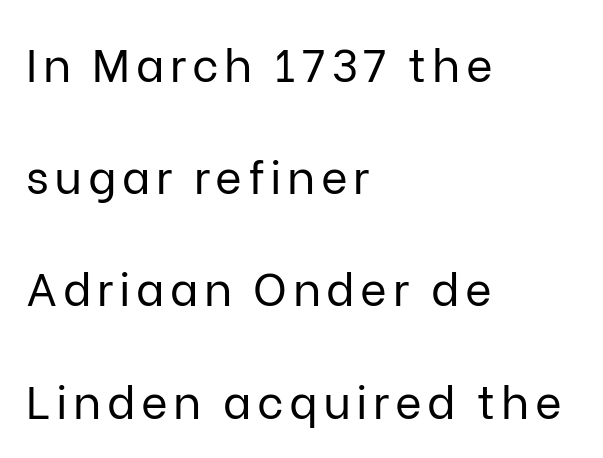
{"serif": "no", "italic": "no", "bold": "no", "weight": "regular", "width": "normal", "stroke_contrast": "low", "x_height": "medium", "monospaced": "no", "underline": "no", "align": "left", "line_spacing": "loose", "line_spacing_ratio": 2.44, "glyph_px": 46}
